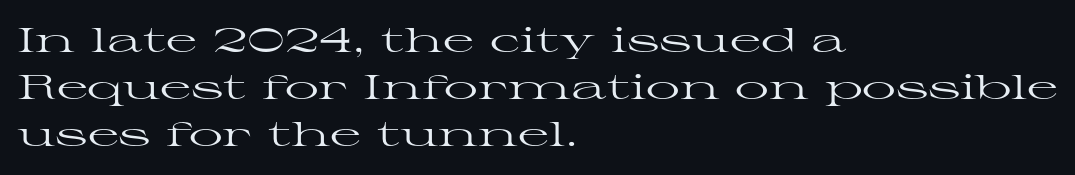
{"serif": "yes", "italic": "no", "bold": "no", "weight": "regular", "width": "wide", "stroke_contrast": "high", "x_height": "medium", "monospaced": "no", "underline": "no", "align": "left", "line_spacing": "normal", "line_spacing_ratio": 1.38, "letter_spacing": "normal", "letter_spacing_em": 0.0, "glyph_px": 34}
